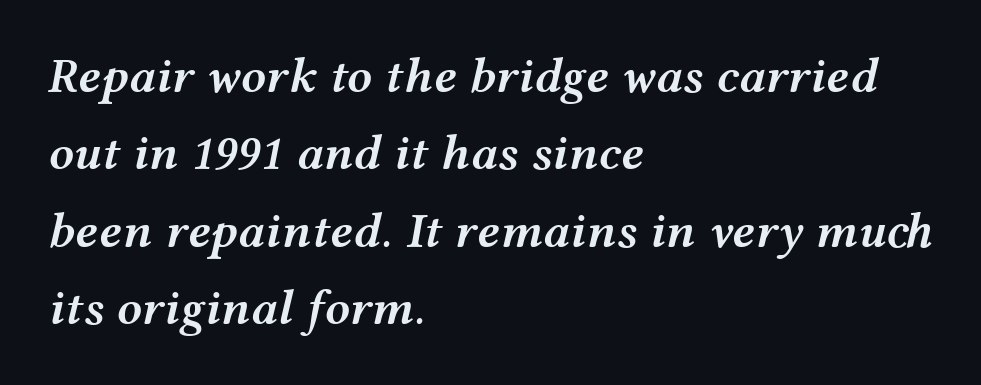
The image shows 50 px semibold, wide type, italic (leaning right); set left-aligned, normal line spacing (1.55x), normal letter spacing, not underlined; medium stroke contrast and a medium x-height.
